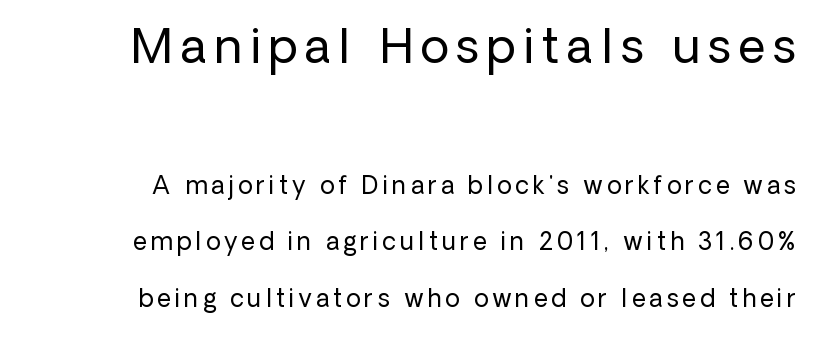
The image shows 47 px regular-weight sans-serif type, upright; set loose line spacing (2.36x), not underlined; the first (top) block is 1.96x larger; low stroke contrast and a medium x-height.
